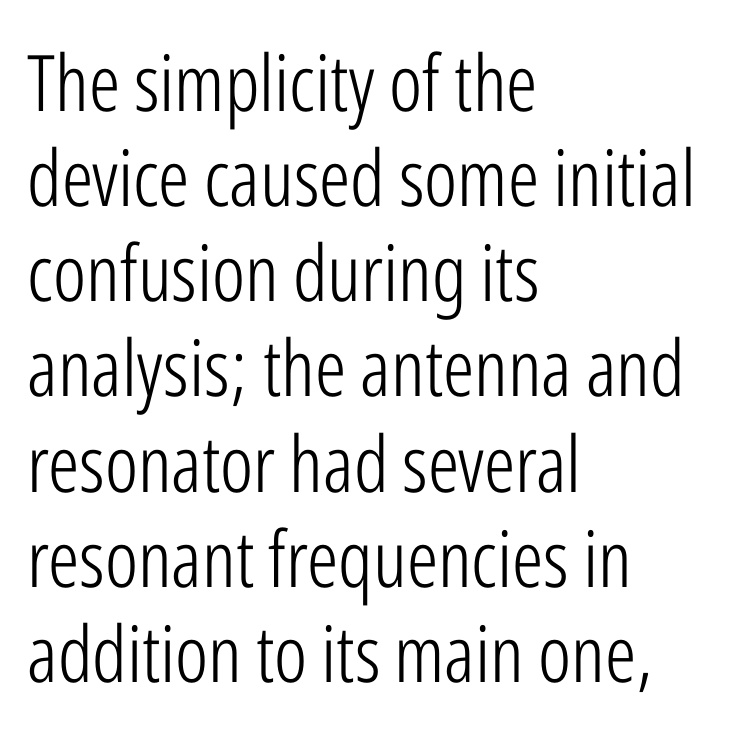
The image shows 78 px light, condensed sans-serif type, upright; set left-aligned, line spacing 1.22x, normal letter spacing, not underlined; low stroke contrast and a medium x-height.
